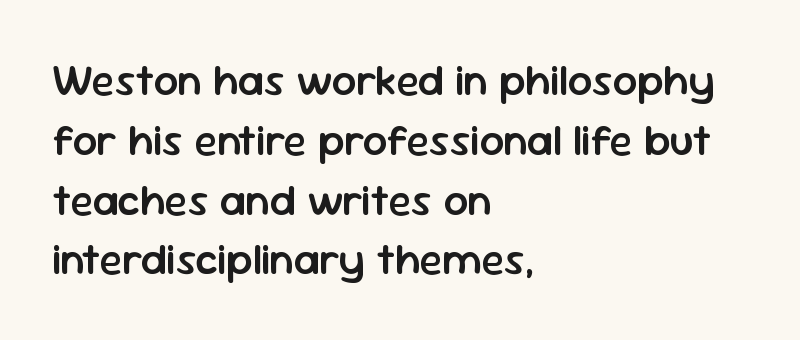
The image shows 43 px semibold sans-serif type, upright; set left-aligned, normal line spacing (1.39x), normal letter spacing, not underlined; low stroke contrast and a medium x-height.
